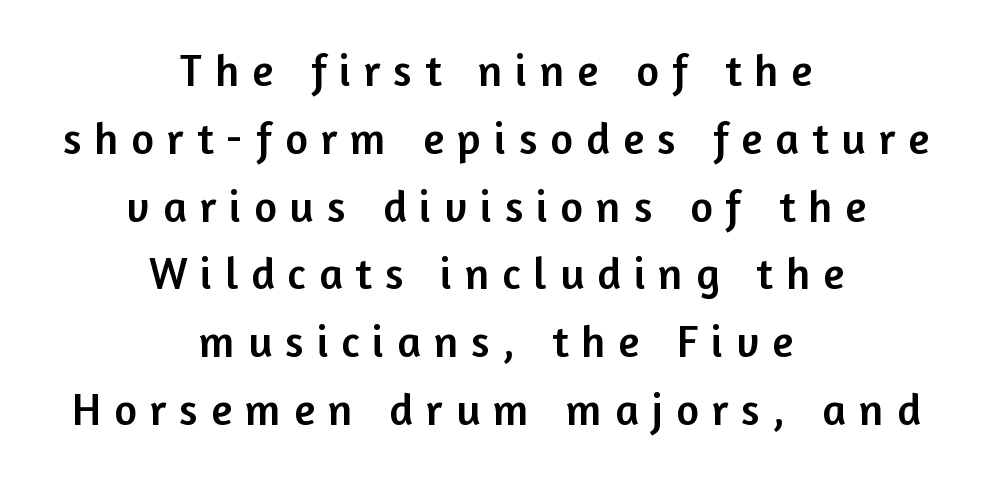
Tracking value appears strongly positive — letters spread wide. The leading is moderate, giving the passage an even texture. The lettering stays uniformly vertical, giving the passage a roman look. Lines of text with bare space underneath. The setting favours the middle, as headings and verse often do. The rendering uses natural spacing where letterforms have individual widths.
